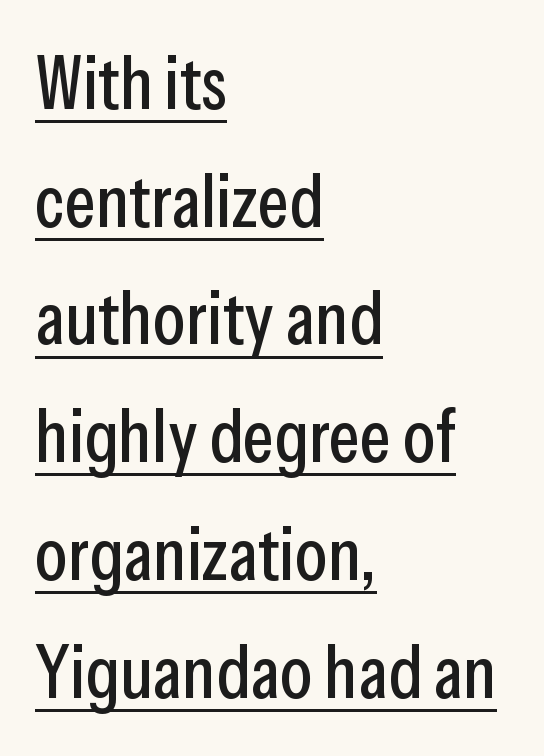
{"serif": "no", "italic": "no", "width": "condensed", "stroke_contrast": "low", "x_height": "medium", "monospaced": "no", "underline": "yes", "align": "left", "line_spacing": "normal", "line_spacing_ratio": 1.57, "letter_spacing": "normal", "letter_spacing_em": 0.0, "glyph_px": 75}
